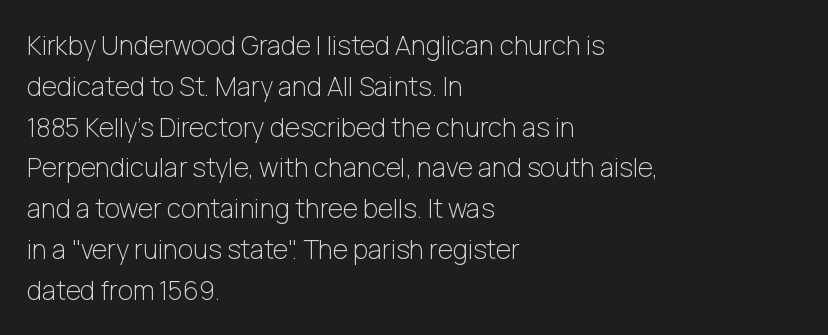
{"italic": "no", "bold": "no", "underline": "no", "align": "left", "line_spacing": "normal", "line_spacing_ratio": 1.57, "letter_spacing": "normal", "letter_spacing_em": 0.0, "glyph_px": 26}
